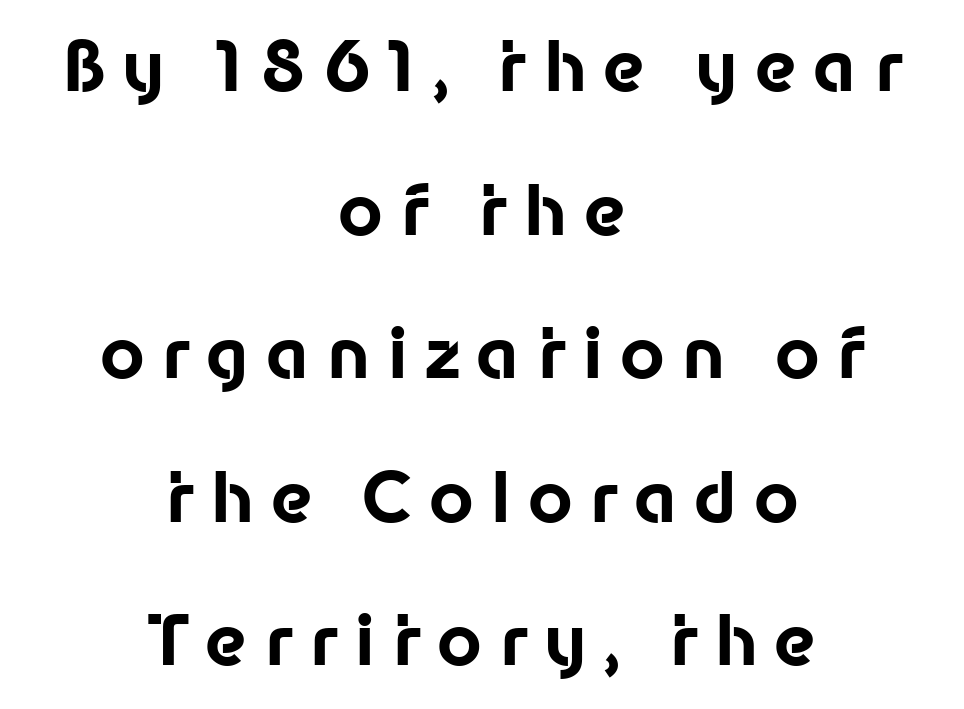
The image shows 69 px bold sans-serif type, upright; set centered, loose line spacing (2.08x), unusually wide letter spacing (+0.24 em), not underlined; low stroke contrast and a medium x-height.
